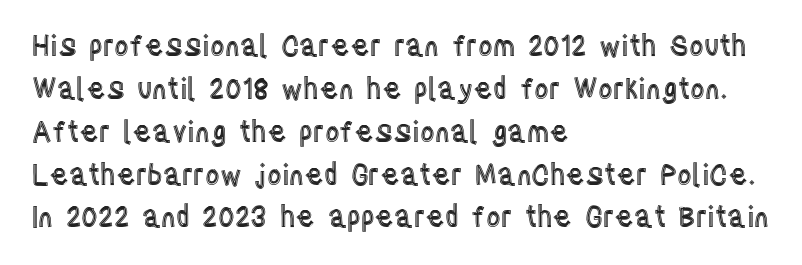
Is this a fixed-width face? No — the glyphs have proportional, varying widths. A typesetter would mark this as roman, not italic. This rendering leaves character spacing at its baseline value. Is the block centered? No — it sits flush against the left margin. Any mark beneath the type? The region is blank.
